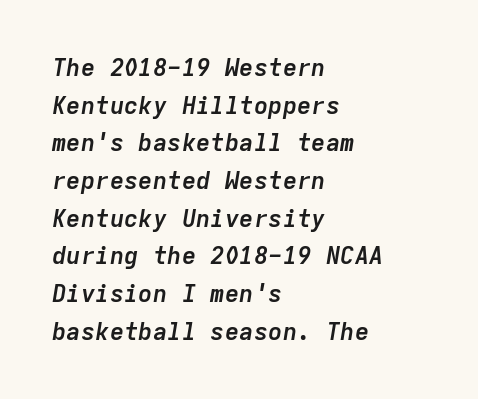
Line beginnings align vertically; line endings do not. Observe the ordinary spacing: letters are neighbours, not strangers. Quick note: interline space is typical. Slanted lettering throughout. Typesetter's note: full bold, strokes at maximum text heaviness. Quick note: underline off.
